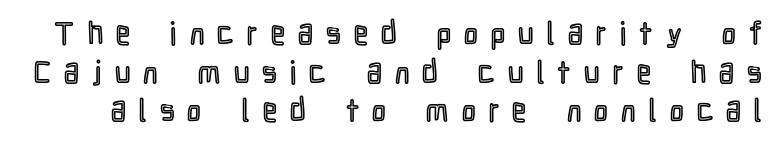
Q: Is the text italic (slanted)? A: No, it is upright.
Q: Is the text underlined? A: No.
Q: Is the spacing between letters normal or unusually wide? A: Unusually wide.
Q: Is the spacing between lines tight, normal or loose? A: Normal.
Q: Width (condensed, normal, or wide)? A: Condensed.
Q: x-height? A: Medium.
Q: Monospaced? A: No.
